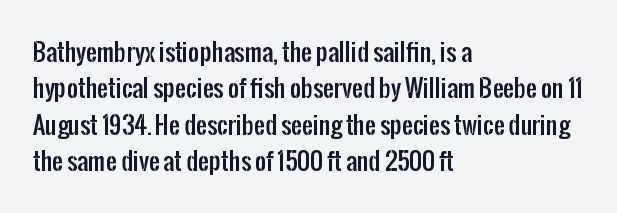
A normal amount of white space separates one row of letters from the next. Is there any slant? The stems are plumb. Nobody touched the tracking dial on this one. Quick note: underline off.
